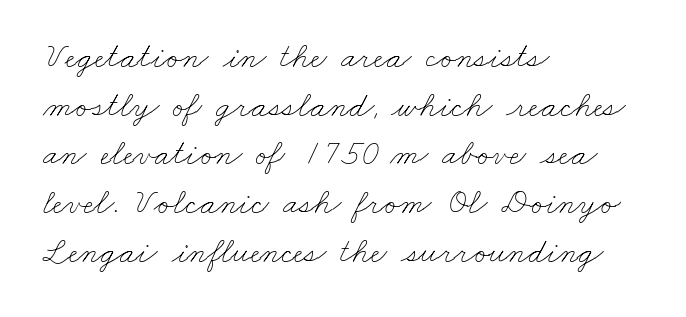
Each stroke keeps to a modest, everyday thickness or less. Note the varied advance widths — an 'i' is clearly narrower than an 'm'. Does the leading feel generous? No, just average. The ragged edge is on the right, which tells us the setting is flush left. No extra tracking has been applied to these lines.
